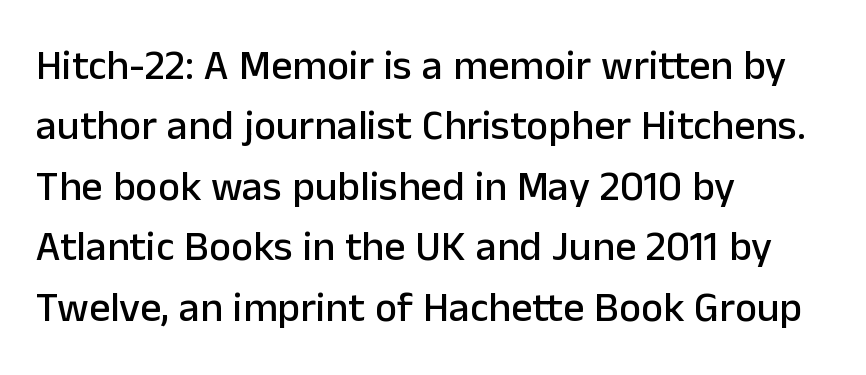
The image shows 42 px sans-serif type, upright; set left-aligned, normal line spacing (1.44x), normal letter spacing, not underlined; low stroke contrast and a medium x-height.
